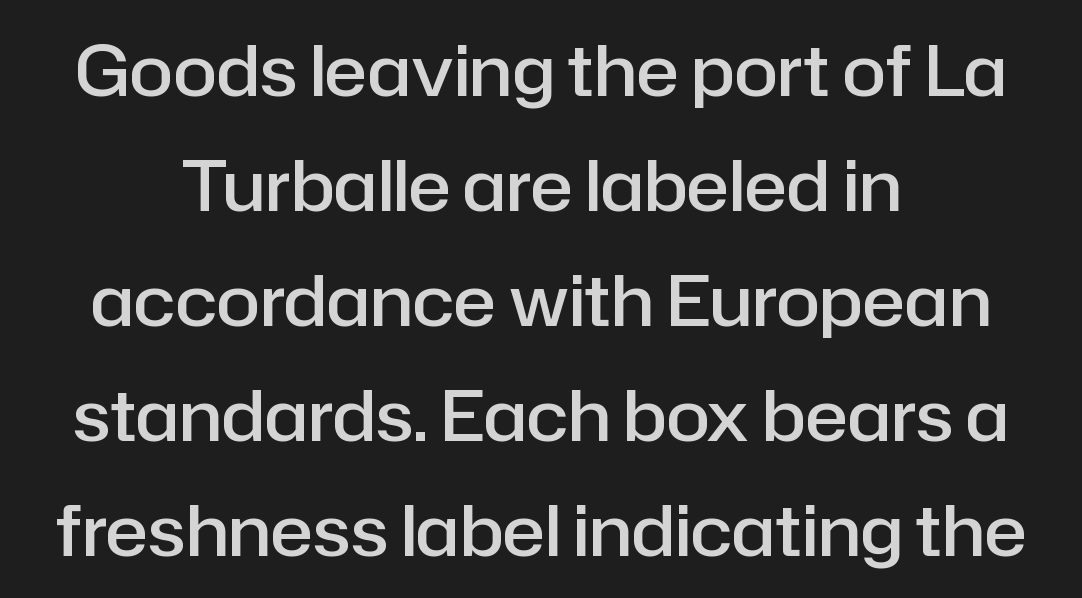
The image shows 71 px semibold sans-serif type, upright; set centered, normal line spacing (1.62x), normal letter spacing, not underlined; low stroke contrast and a medium x-height.
